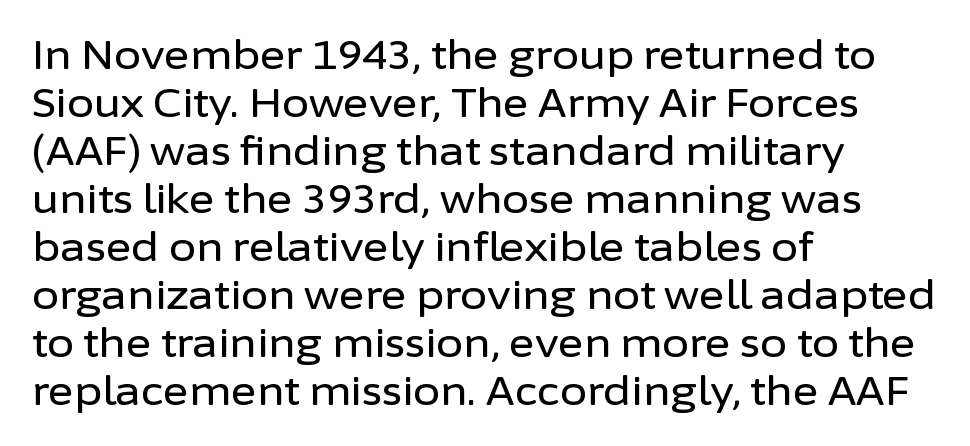
{"serif": "no", "italic": "no", "width": "normal", "stroke_contrast": "low", "x_height": "medium", "monospaced": "no", "underline": "no", "align": "left", "line_spacing_ratio": 1.23, "letter_spacing": "normal", "letter_spacing_em": 0.0, "glyph_px": 39}
